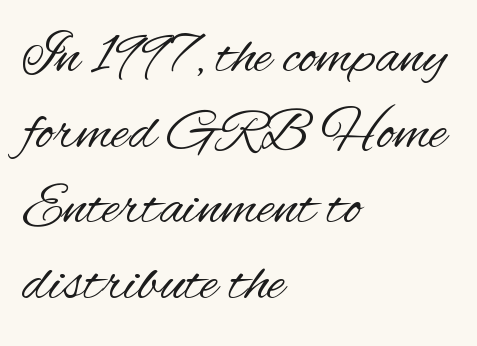
The image shows 59 px regular-weight, condensed sans-serif type; set left-aligned, normal line spacing (1.28x), normal letter spacing, not underlined; medium stroke contrast and a small x-height.
